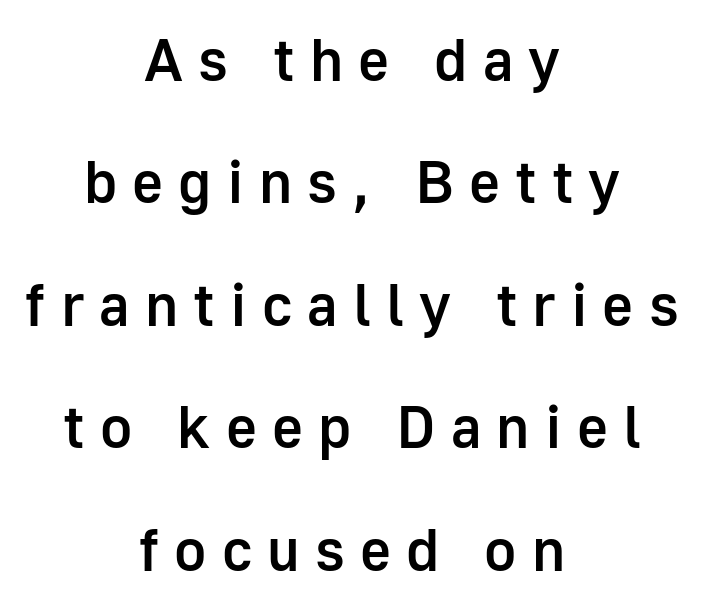
The image shows 60 px semibold sans-serif type, upright; set centered, loose line spacing (2.04x), unusually wide letter spacing (+0.25 em), not underlined; low stroke contrast and a medium x-height.
